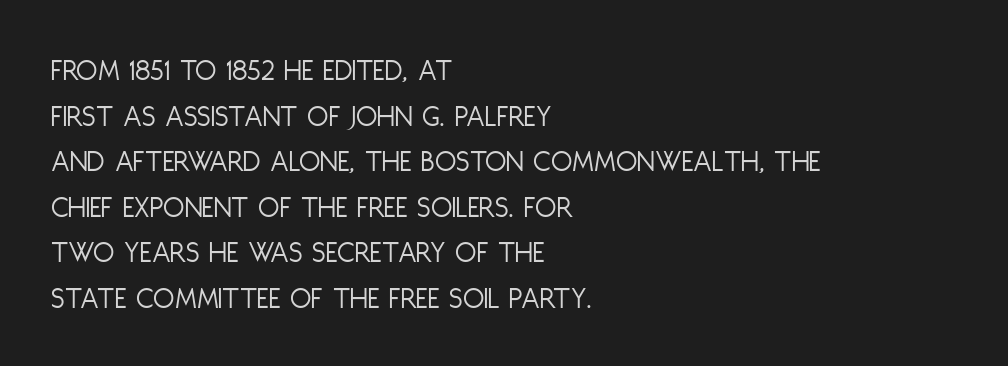
Q: Is the text bold? A: No.
Q: Is the text italic (slanted)? A: No, it is upright.
Q: Is the typeface a serif or a sans-serif typeface? A: Sans-serif.
Q: Is the text underlined? A: No.
Q: How is the paragraph aligned? A: Left-aligned.
Q: Is the spacing between letters normal or unusually wide? A: Normal.
Q: Is the spacing between lines tight, normal or loose? A: Normal.
Q: Width (condensed, normal, or wide)? A: Condensed.
Q: Stroke contrast? A: Low.
Q: x-height? A: Large.
Q: Monospaced? A: No.
